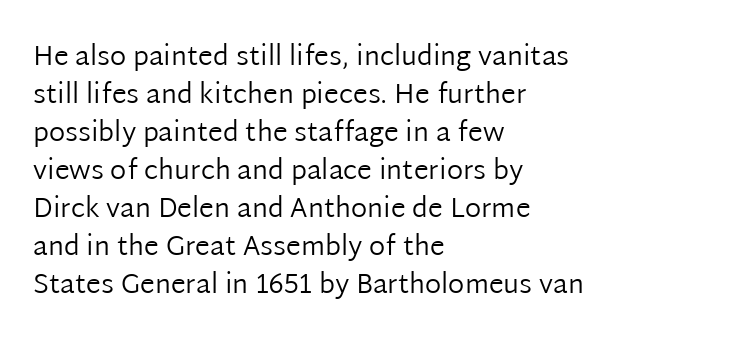
The designer left line spacing at the default. A classic flush-left, rag-right setting is used for this passage. The font sits on the lighter half of the weight spectrum, regular included. The letters stand straight up with perfectly vertical stems. No word sits above an underline.
